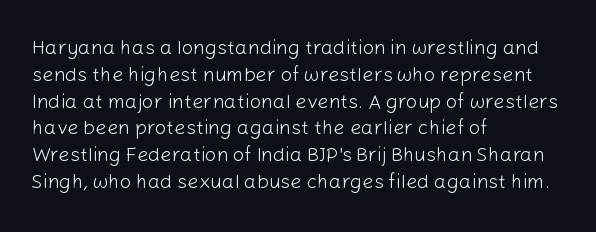
The image shows 20 px text type, upright; set left-aligned, normal line spacing (1.34x), normal letter spacing, not underlined.
